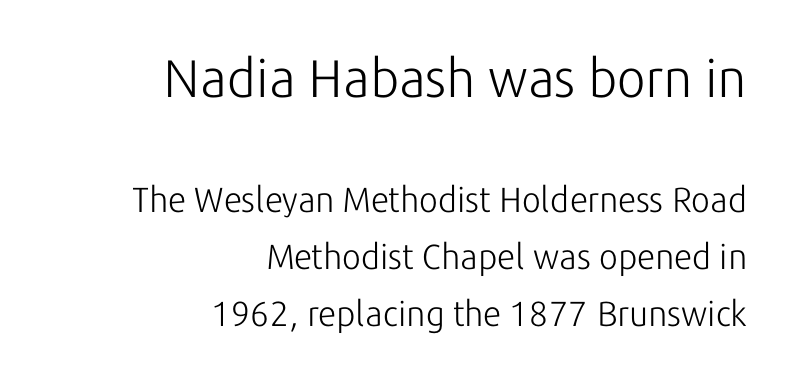
The image shows 53 px light sans-serif type, upright; set right-aligned, normal line spacing (1.63x), normal letter spacing, not underlined; the first (top) block is 1.51x larger; low stroke contrast and a medium x-height.
